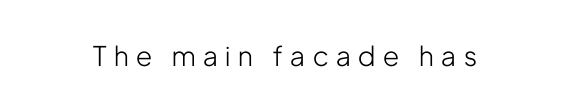
The image shows 27 px text type, upright; set unusually wide letter spacing (+0.28 em), not underlined.
